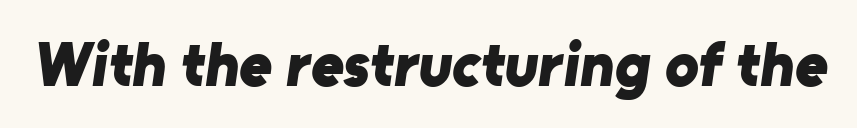
These words are printed bold, with thick strokes throughout. In terms of letterform style, serifs are entirely absent. The horizontal fit of the characters is conventional and even. The face used here is proportionally spaced, like ordinary book or web type. The string is rendered with underlining switched off.
